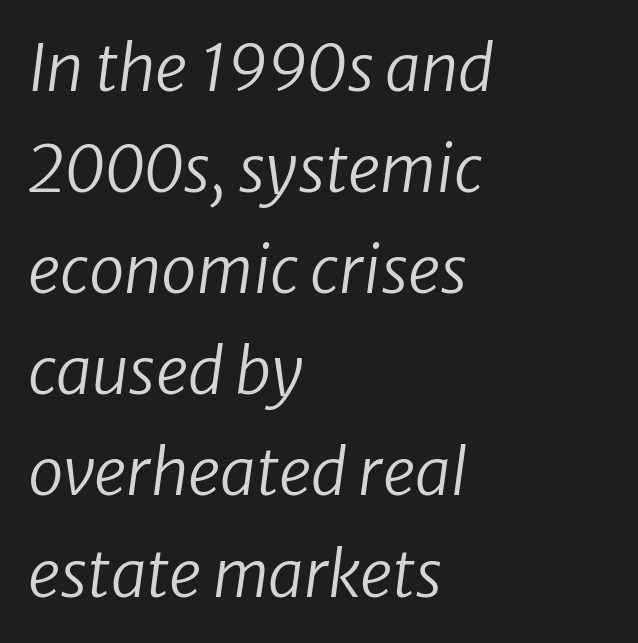
Q: Is the text bold? A: No.
Q: Is the typeface a serif or a sans-serif typeface? A: Sans-serif.
Q: Is the text underlined? A: No.
Q: How is the paragraph aligned? A: Left-aligned.
Q: Is the spacing between letters normal or unusually wide? A: Normal.
Q: Is the spacing between lines tight, normal or loose? A: Normal.
Q: Width (condensed, normal, or wide)? A: Normal.
Q: Stroke contrast? A: Low.
Q: x-height? A: Medium.
Q: Monospaced? A: No.
